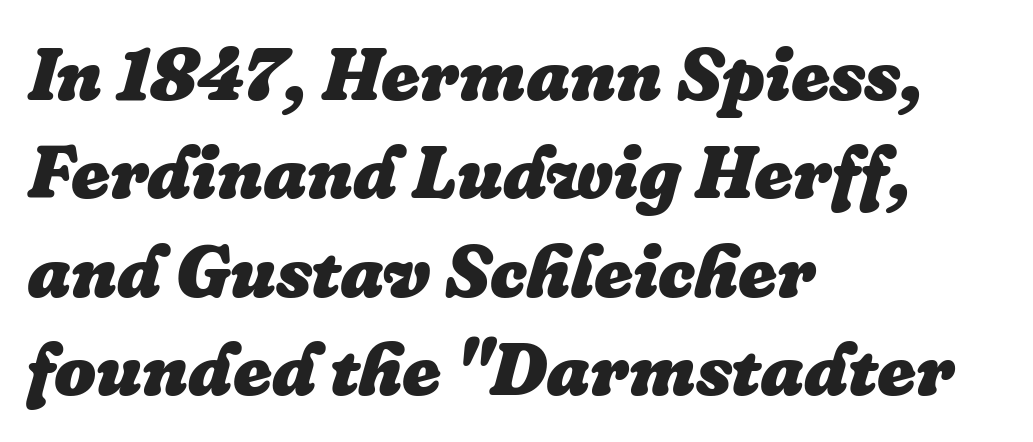
{"italic": "yes", "lean": "right", "slant_degrees": 16, "bold": "yes", "weight": "heavy", "width": "normal", "stroke_contrast": "low", "x_height": "medium", "monospaced": "no", "underline": "no", "align": "left", "line_spacing": "normal", "line_spacing_ratio": 1.33, "letter_spacing": "normal", "letter_spacing_em": 0.0, "glyph_px": 74}
